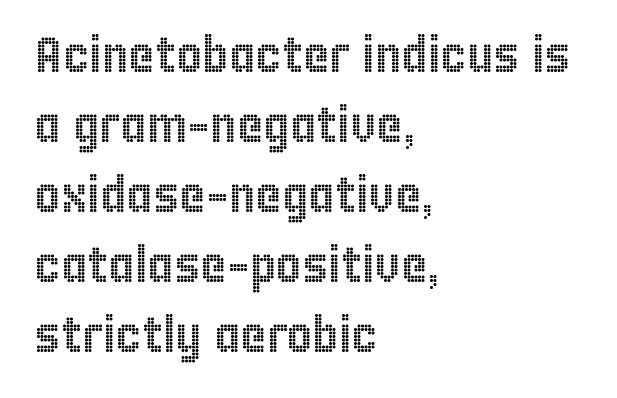
Q: Is the text italic (slanted)? A: No, it is upright.
Q: Is the text underlined? A: No.
Q: How is the paragraph aligned? A: Left-aligned.
Q: Is the spacing between letters normal or unusually wide? A: Normal.
Q: Is the spacing between lines tight, normal or loose? A: Normal.
Q: Width (condensed, normal, or wide)? A: Condensed.
Q: x-height? A: Large.
Q: Monospaced? A: No.
